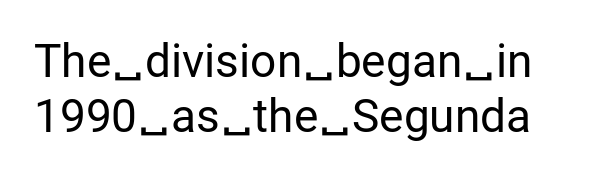
The image shows 46 px regular-weight sans-serif type, upright; set line spacing 1.2x, normal letter spacing, not underlined; low stroke contrast and a medium x-height.
